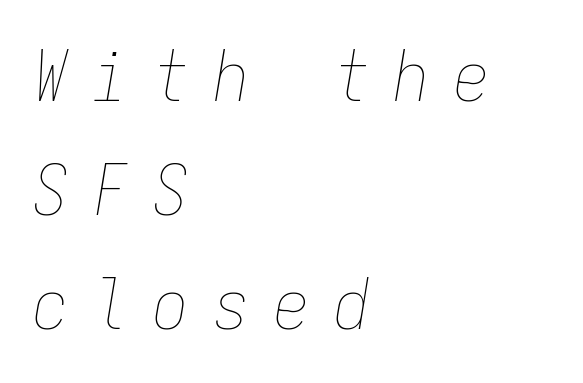
Q: Is the text bold? A: No.
Q: Is the text italic (slanted)? A: Yes, it leans right by about 9 degrees.
Q: Is the text underlined? A: No.
Q: How is the paragraph aligned? A: Left-aligned.
Q: Is the spacing between letters normal or unusually wide? A: Unusually wide.
Q: Is the spacing between lines tight, normal or loose? A: Normal.
Q: Width (condensed, normal, or wide)? A: Condensed.
Q: Stroke contrast? A: Low.
Q: x-height? A: Medium.
Q: Monospaced? A: Yes.
